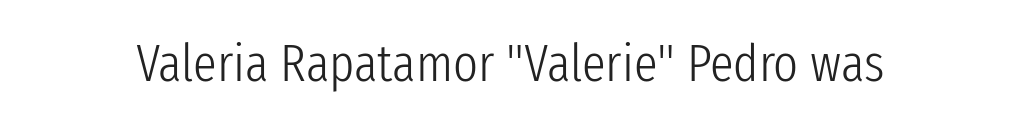
The image shows 53 px light, condensed sans-serif type, upright; set normal letter spacing, not underlined; low stroke contrast and a medium x-height.
